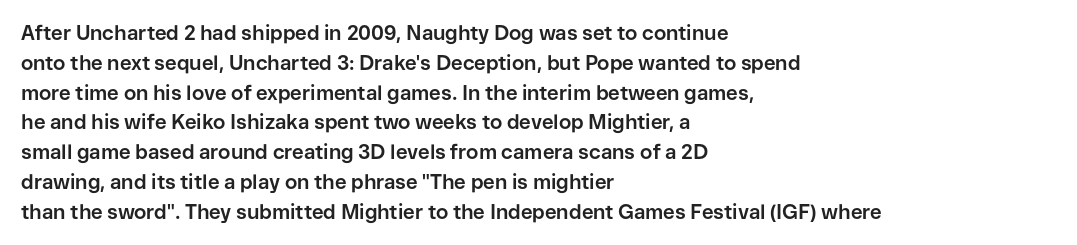
Q: Is the text bold? A: Yes.
Q: Is the text italic (slanted)? A: No, it is upright.
Q: Is the text underlined? A: No.
Q: How is the paragraph aligned? A: Left-aligned.
Q: Is the spacing between letters normal or unusually wide? A: Normal.
Q: Is the spacing between lines tight, normal or loose? A: Normal.
